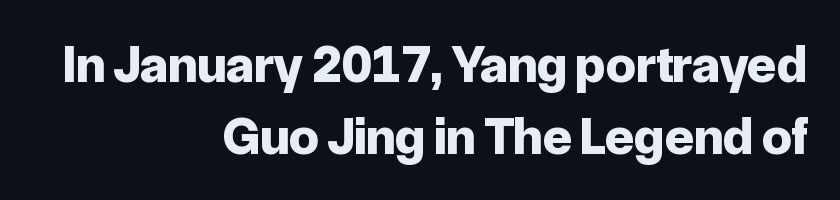
Do the characters align in a grid? No, the font is proportional. Only glyphs here, with clear space below each row. This is sans-serif lettering, the kind often seen on screens and signage. The passage shown is emphatically bold.
